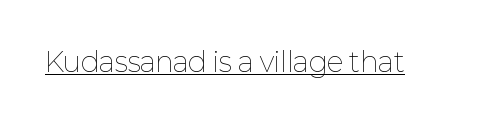
Q: Is the text bold? A: No.
Q: Is the text italic (slanted)? A: No, it is upright.
Q: Is the text underlined? A: Yes.
Q: Is the spacing between letters normal or unusually wide? A: Normal.
